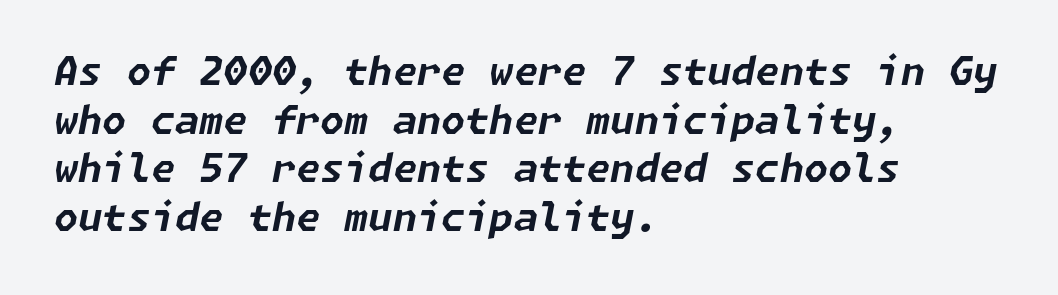
The image shows 39 px bold type, italic (leaning right); set left-aligned, normal line spacing (1.25x), normal letter spacing, not underlined; low stroke contrast and a medium x-height.
